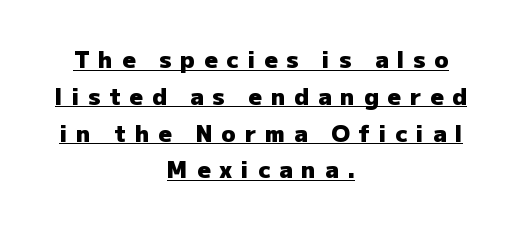
When letters stand straight like this, we call the style roman or upright. The paragraph shown floats in the horizontal middle. Each word looks stretched out because of the extra space between its letters. Beneath each row of characters lies a ruled line.
